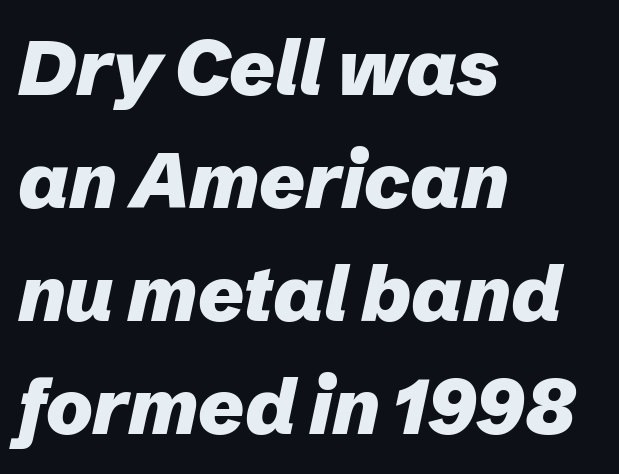
Q: Is the text bold? A: Yes.
Q: Is the text italic (slanted)? A: Yes, it leans right by about 12 degrees.
Q: Is the text underlined? A: No.
Q: How is the paragraph aligned? A: Left-aligned.
Q: Is the spacing between letters normal or unusually wide? A: Normal.
Q: Is the spacing between lines tight, normal or loose? A: Normal.
Q: Width (condensed, normal, or wide)? A: Normal.
Q: Stroke contrast? A: Low.
Q: x-height? A: Medium.
Q: Monospaced? A: No.
